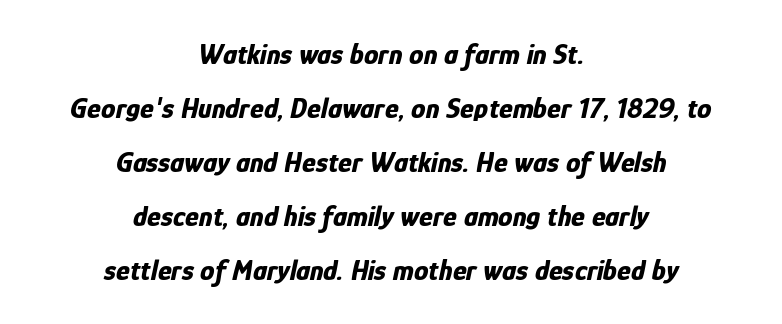
{"italic": "yes", "lean": "right", "slant_degrees": 12, "bold": "yes", "weight": "bold", "width": "condensed", "stroke_contrast": "low", "x_height": "medium", "monospaced": "no", "underline": "no", "align": "center", "line_spacing_ratio": 1.86, "letter_spacing": "normal", "letter_spacing_em": 0.0, "glyph_px": 29}
